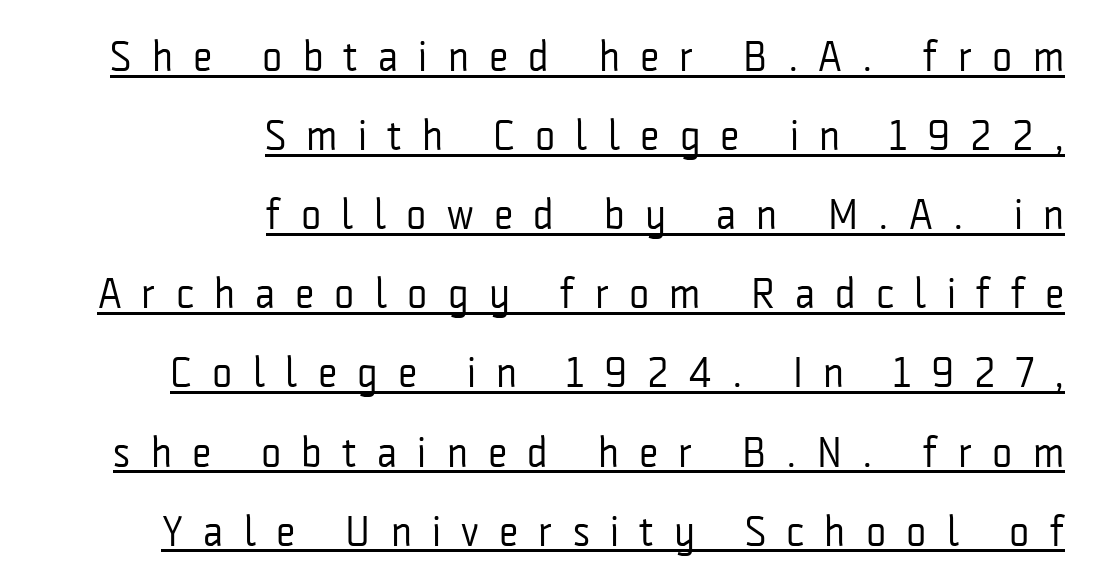
This is the regular roman posture of the typeface. Every row of glyphs terminates at an identical x-position on the right. Grotesque or geometric, the face here clearly has no serifs. Students, note that the glyphs here are deliberately spaced far apart. The passage shown is underscored from start to finish. On a weight scale, this lands at 450 or below.
